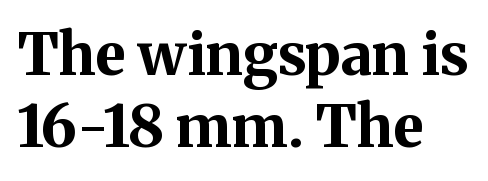
{"serif": "yes", "italic": "no", "bold": "yes", "weight": "bold", "width": "normal", "stroke_contrast": "medium", "x_height": "medium", "monospaced": "no", "underline": "no", "align": "left", "line_spacing": "normal", "line_spacing_ratio": 1.25, "letter_spacing": "normal", "letter_spacing_em": 0.0, "glyph_px": 58}
